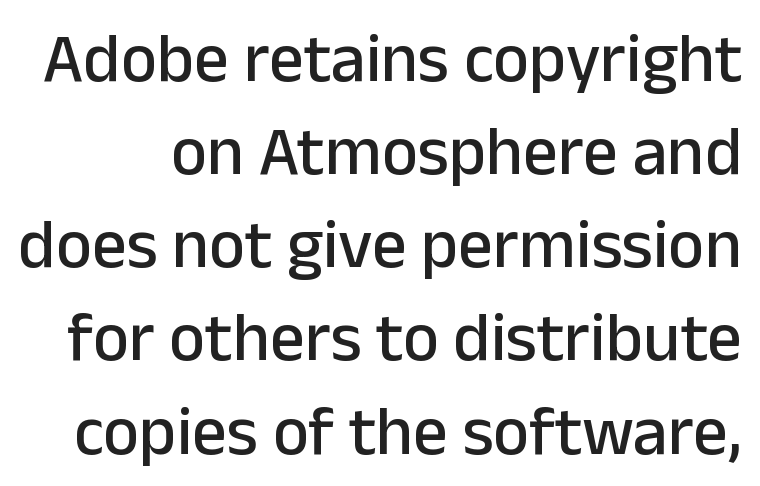
A typesetter would mark this as roman, not italic. How are the letters spaced? Ordinarily, with no added tracking. The type family on display is of the sans-serif kind. These lines are rendered in a variable-pitch font. Line spacing here is normal. Type without underlining.
